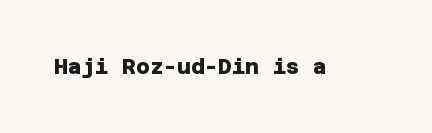
The image shows 21 px bold type; set normal letter spacing, not underlined.
